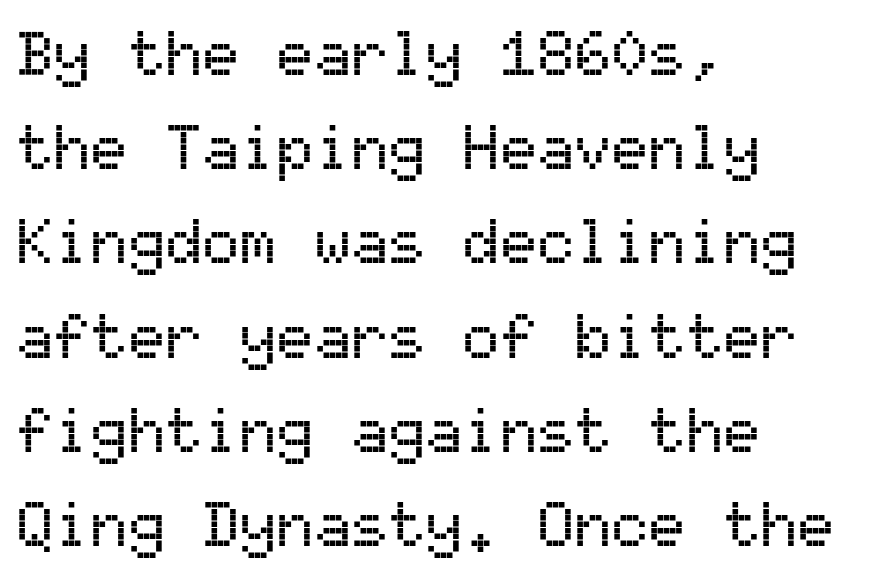
The image shows 62 px sans-serif type, upright, monospaced; set left-aligned, normal line spacing (1.52x), normal letter spacing, not underlined; medium stroke contrast and a medium x-height.
